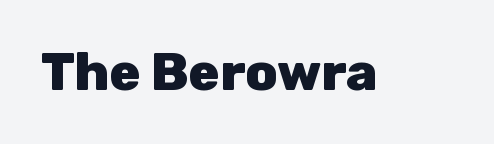
The image shows 52 px heavy sans-serif type, upright; set normal letter spacing, not underlined; low stroke contrast and a medium x-height.
